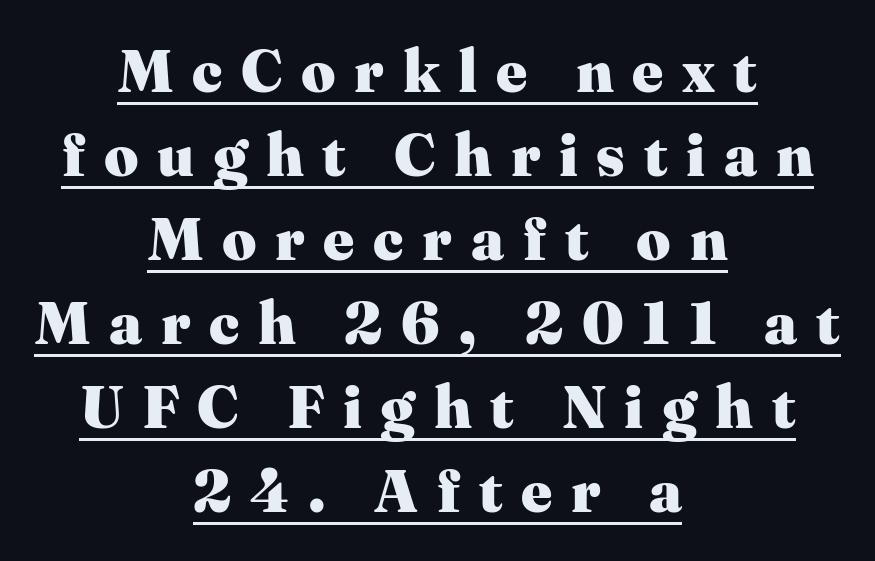
The image shows 60 px heavy serif type, upright; set centered, normal line spacing (1.4x), unusually wide letter spacing (+0.31 em), underlined; medium stroke contrast and a medium x-height.
